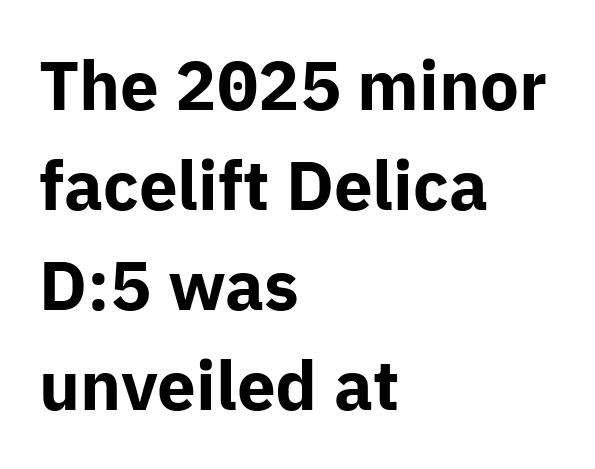
The face used here is proportionally spaced, like ordinary book or web type. The rendering uses a moderate line-height, typical for paragraphs. Unlike italic type, these characters show no tilt at all. Bare-footed words on every line. Where is the straight margin? On the left. Stroke thickness is high; the sample reads as a true bold.
